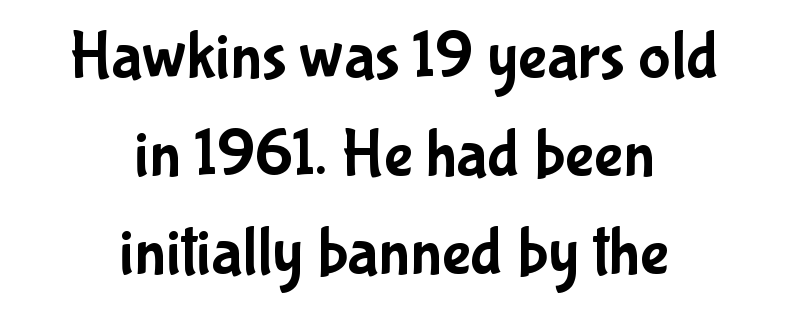
The image shows 68 px condensed sans-serif type, upright; set centered, normal line spacing (1.44x), normal letter spacing, not underlined; low stroke contrast and a medium x-height.
